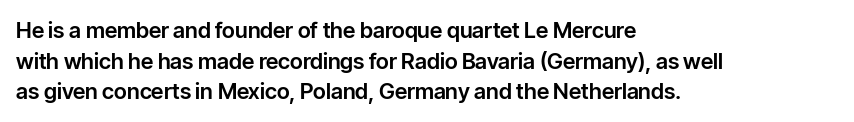
{"italic": "no", "underline": "no", "align": "left", "line_spacing": "normal", "line_spacing_ratio": 1.39, "letter_spacing": "normal", "letter_spacing_em": 0.0, "glyph_px": 22}
